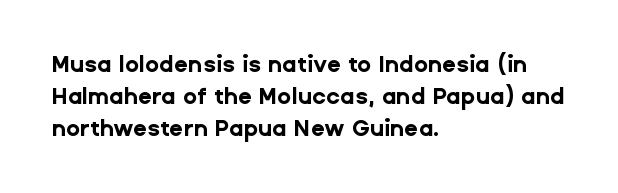
The image shows 23 px bold type, upright; set left-aligned, normal line spacing (1.39x), normal letter spacing, not underlined.
